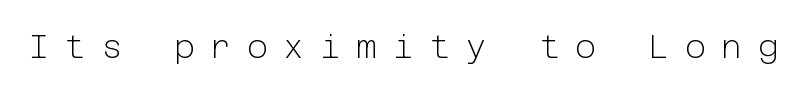
The font's upright variant was chosen for this text. Words appear elongated and porous because spacing is wide. The type family on display is of the sans-serif kind. Summary of weight: not heavy and not bold.
